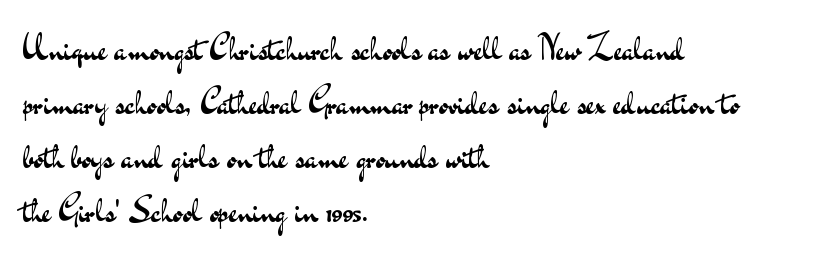
{"serif": "no", "bold": "no", "weight": "regular", "width": "wide", "stroke_contrast": "medium", "x_height": "small", "monospaced": "no", "underline": "no", "align": "left", "line_spacing": "normal", "line_spacing_ratio": 1.59, "letter_spacing": "normal", "letter_spacing_em": 0.0, "glyph_px": 34}
